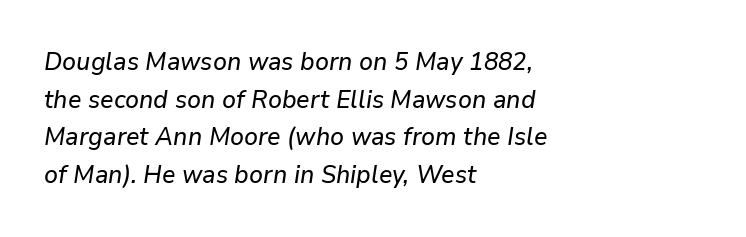
{"italic": "yes", "lean": "right", "slant_degrees": 9, "underline": "no", "align": "left", "line_spacing": "normal", "line_spacing_ratio": 1.51, "letter_spacing": "normal", "letter_spacing_em": 0.0, "glyph_px": 25}
